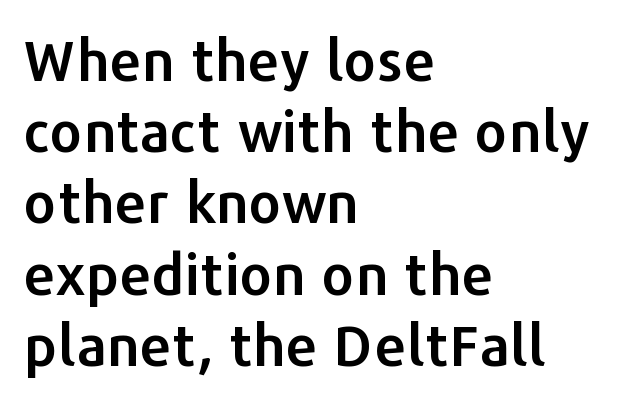
Q: Is the text italic (slanted)? A: No, it is upright.
Q: Is the typeface a serif or a sans-serif typeface? A: Sans-serif.
Q: Is the text underlined? A: No.
Q: How is the paragraph aligned? A: Left-aligned.
Q: Is the spacing between letters normal or unusually wide? A: Normal.
Q: Is the spacing between lines tight, normal or loose? A: Normal.
Q: Width (condensed, normal, or wide)? A: Normal.
Q: Stroke contrast? A: Low.
Q: x-height? A: Medium.
Q: Monospaced? A: No.
